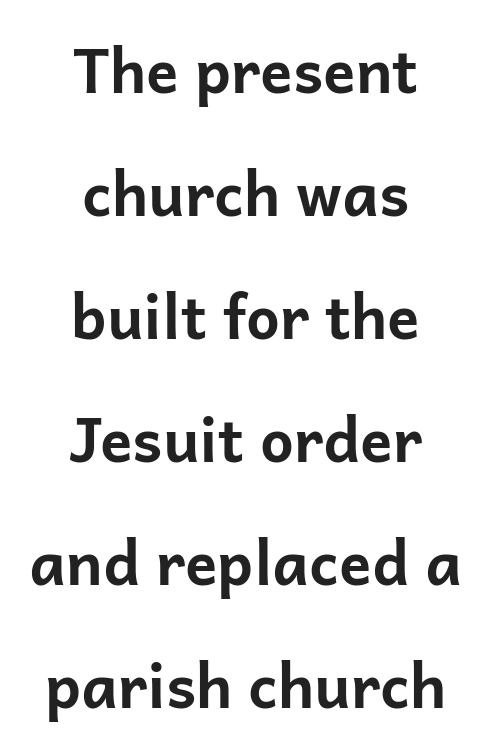
{"serif": "no", "italic": "no", "bold": "yes", "weight": "bold", "width": "normal", "stroke_contrast": "low", "x_height": "medium", "monospaced": "no", "underline": "no", "align": "center", "line_spacing": "loose", "line_spacing_ratio": 2.05, "letter_spacing": "normal", "letter_spacing_em": 0.0, "glyph_px": 60}
